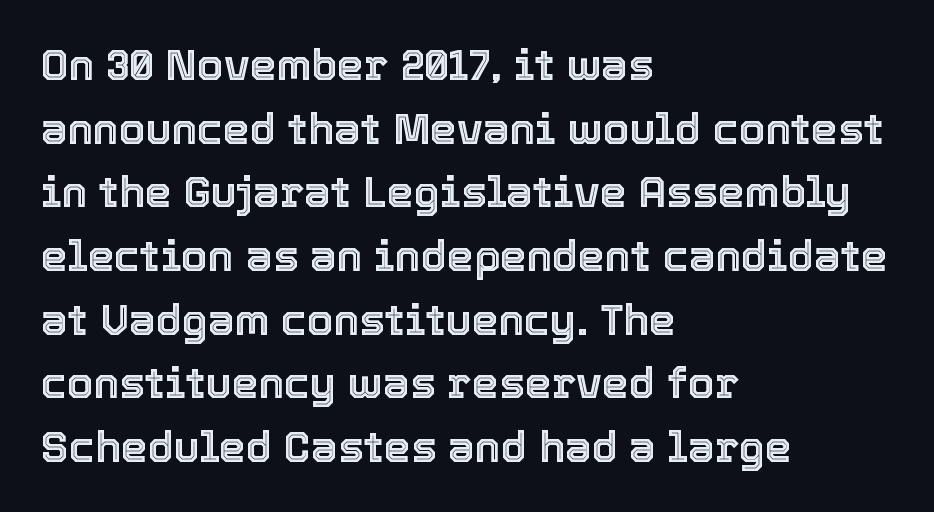
{"italic": "no", "width": "normal", "x_height": "medium", "monospaced": "no", "underline": "no", "align": "left", "line_spacing": "normal", "line_spacing_ratio": 1.48, "letter_spacing": "normal", "letter_spacing_em": 0.0, "glyph_px": 43}
